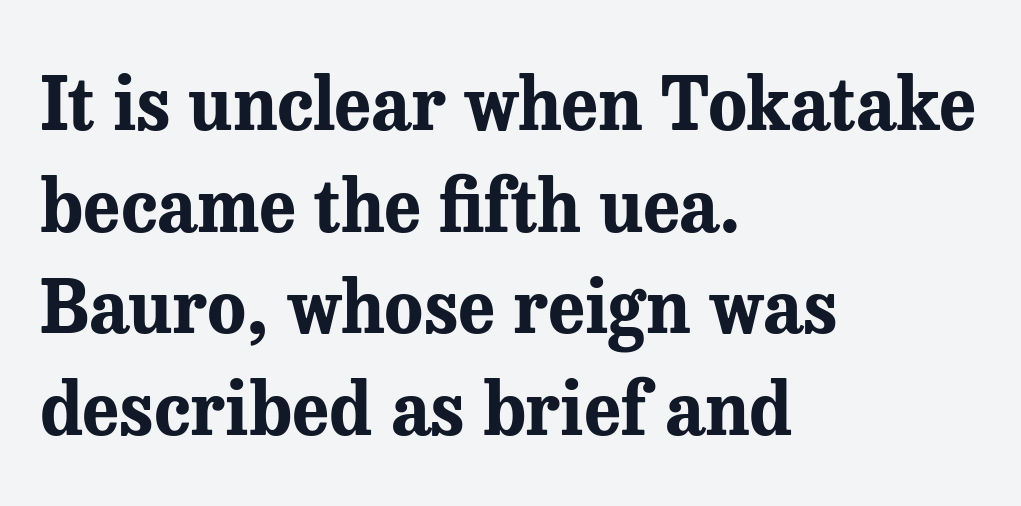
Unlike italic type, these characters show no tilt at all. The rendering uses natural spacing where letterforms have individual widths. A dark, heavy texture on the line: the type is bold. Little horizontal feet cap the strokes, marking this as serif type. If you drew a ruler down the left edge, every line would touch it. The gap between lines stays unmarked.
